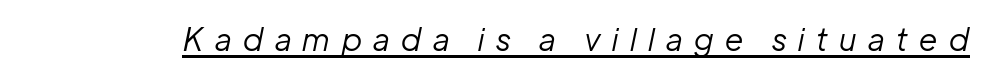
{"italic": "yes", "lean": "right", "slant_degrees": 12, "bold": "no", "weight": "regular", "width": "normal", "stroke_contrast": "low", "x_height": "medium", "monospaced": "no", "underline": "yes", "letter_spacing": "wide", "letter_spacing_em": 0.38, "glyph_px": 31}
